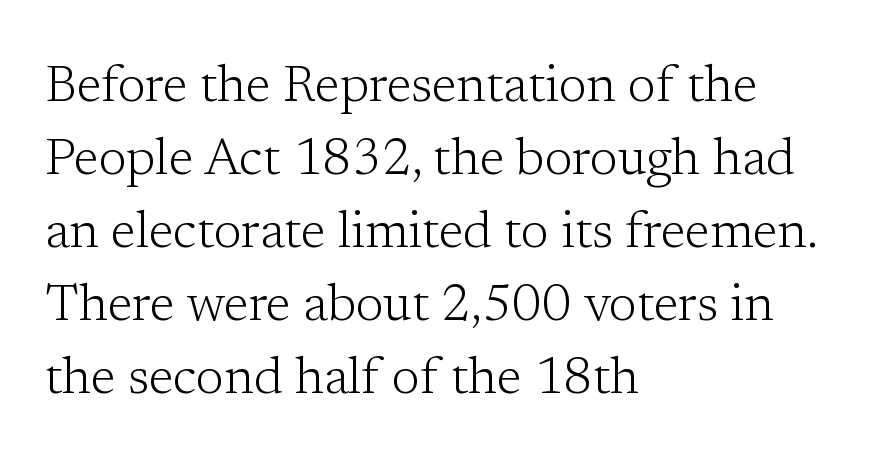
{"serif": "yes", "italic": "no", "bold": "no", "weight": "light", "width": "normal", "stroke_contrast": "low", "x_height": "medium", "monospaced": "no", "underline": "no", "align": "left", "line_spacing": "normal", "line_spacing_ratio": 1.43, "letter_spacing": "normal", "letter_spacing_em": 0.0, "glyph_px": 51}
